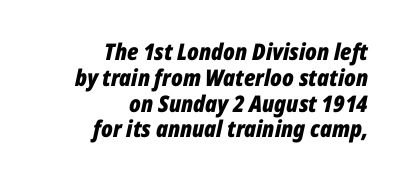
You can tell it's italic because the verticals aren't actually vertical. Compared with a flush-left layout, this one pins lines to the opposite, right side. The letters sit at their default tracking, neither squeezed nor spread. The passage shown is not underscored anywhere. This is heavy type, rendered in bold.
